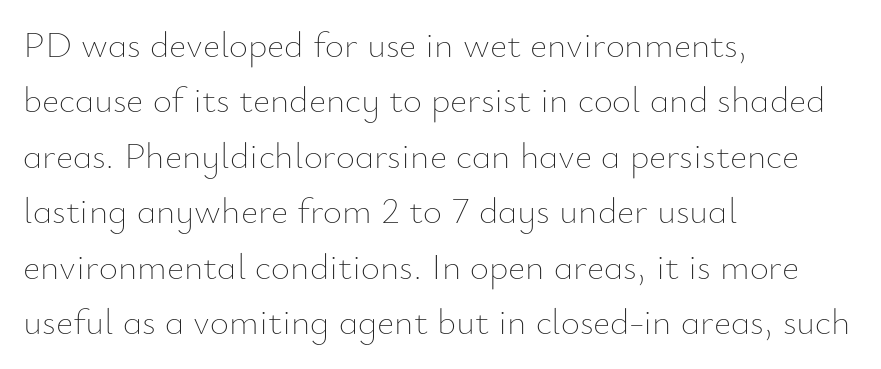
{"italic": "no", "bold": "no", "weight": "thin", "width": "normal", "stroke_contrast": "low", "x_height": "small", "monospaced": "no", "underline": "no", "align": "left", "line_spacing": "normal", "line_spacing_ratio": 1.5, "letter_spacing": "normal", "letter_spacing_em": 0.0, "glyph_px": 37}
